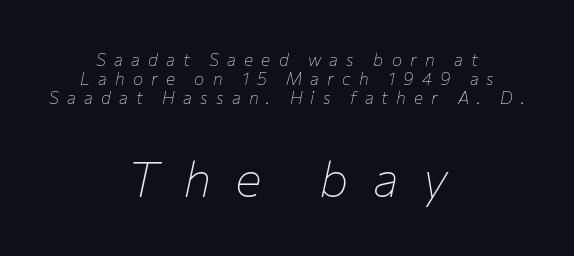
Inter-character spacing is expanded well beyond the font's built-in metrics. Descenders are the only things crossing below the line. These lines are rendered in a variable-pitch font. The font sits on the lighter half of the weight spectrum, regular included.
